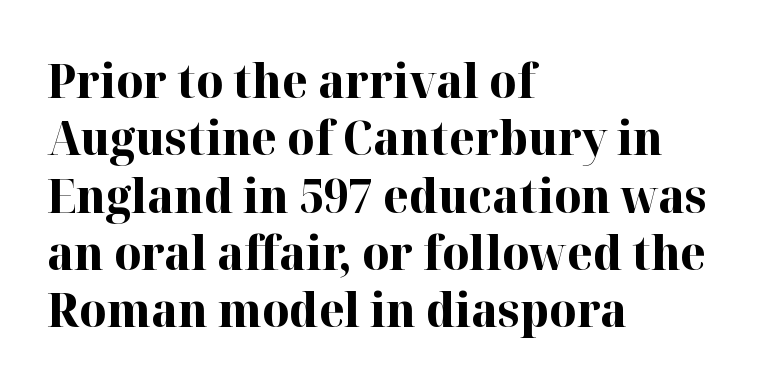
{"serif": "yes", "italic": "no", "bold": "yes", "weight": "bold", "width": "normal", "stroke_contrast": "high", "x_height": "medium", "monospaced": "no", "underline": "no", "align": "left", "line_spacing_ratio": 1.22, "letter_spacing": "normal", "letter_spacing_em": 0.0, "glyph_px": 47}
